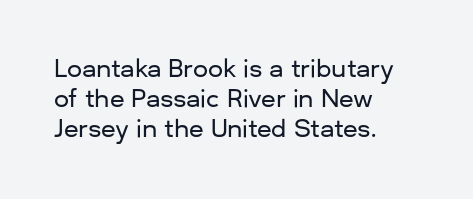
The image shows 24 px text type, upright; set left-aligned, line spacing 1.24x, normal letter spacing, not underlined.
